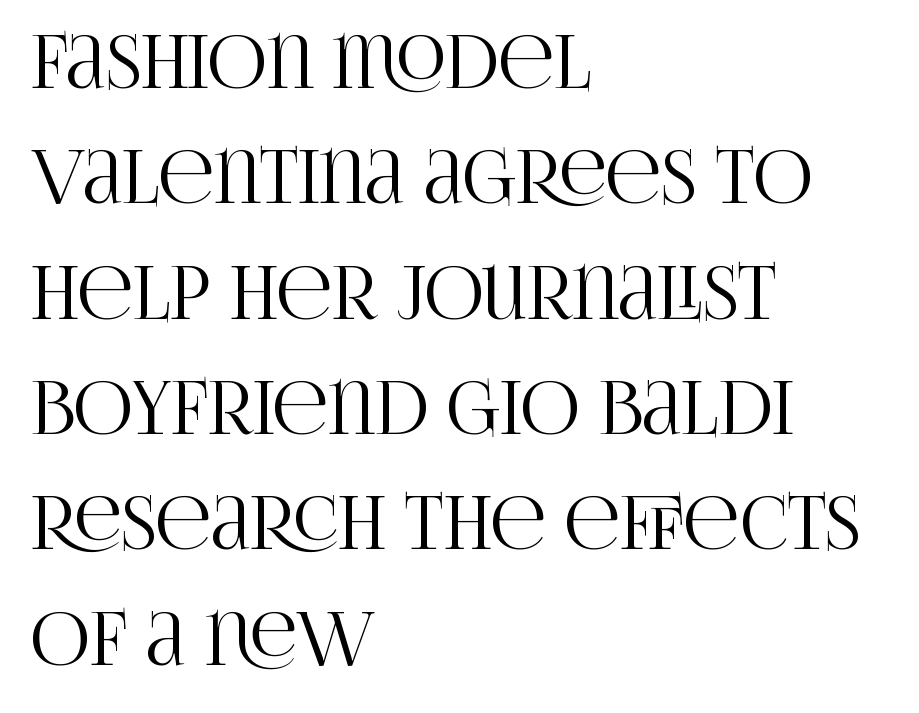
The image shows 73 px condensed serif type, upright; set left-aligned, normal line spacing (1.58x), normal letter spacing, not underlined; high stroke contrast and a large x-height.
